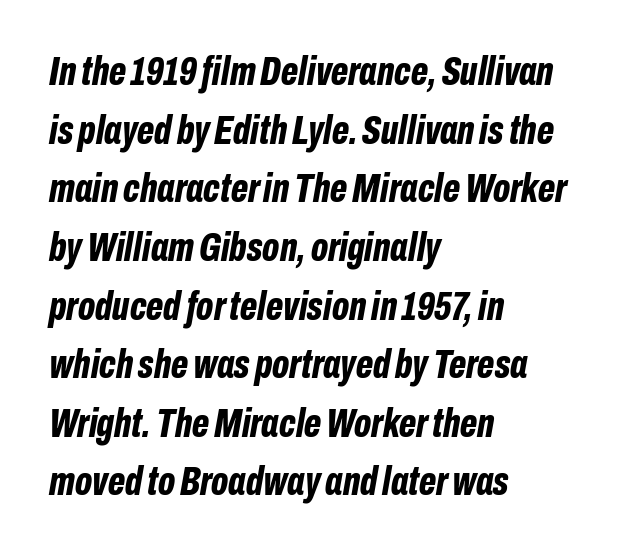
Does the lettering tilt? It does — this is italic. Spacing between characters is what you'd get straight out of the box. The leading is moderate, giving the passage an even texture. Check the space under the baseline: it is left empty. A typesetter would call this proportional, since set widths differ per character. This sample is left-justified, so line endings fall wherever the words run out.
